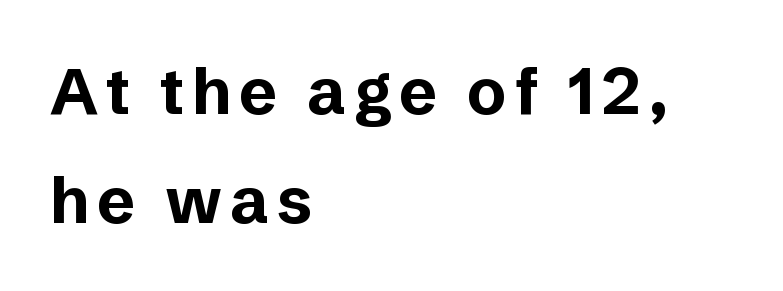
The image shows 65 px bold sans-serif type, upright; set left-aligned, normal line spacing (1.68x), not underlined; low stroke contrast and a medium x-height.
